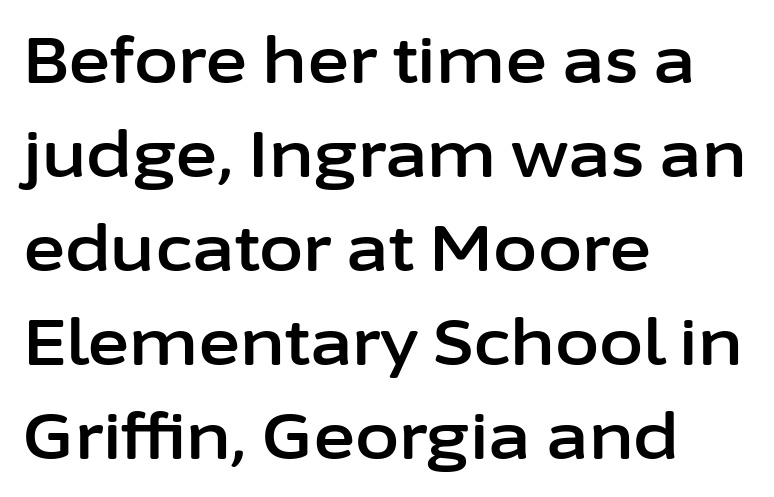
{"serif": "no", "italic": "no", "width": "normal", "stroke_contrast": "low", "x_height": "medium", "monospaced": "no", "underline": "no", "align": "left", "line_spacing": "normal", "line_spacing_ratio": 1.47, "letter_spacing": "normal", "letter_spacing_em": 0.0, "glyph_px": 64}
